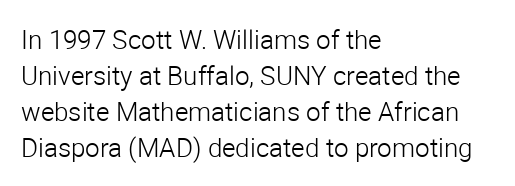
Q: Is the text bold? A: No.
Q: Is the text italic (slanted)? A: No, it is upright.
Q: Is the text underlined? A: No.
Q: How is the paragraph aligned? A: Left-aligned.
Q: Is the spacing between letters normal or unusually wide? A: Normal.
Q: Is the spacing between lines tight, normal or loose? A: Normal.
